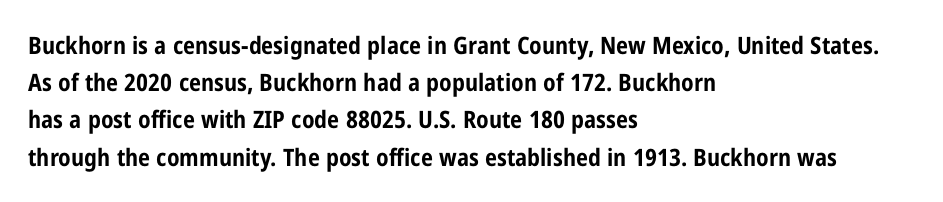
The image shows 24 px bold type, upright; set left-aligned, normal line spacing (1.55x), normal letter spacing, not underlined.
